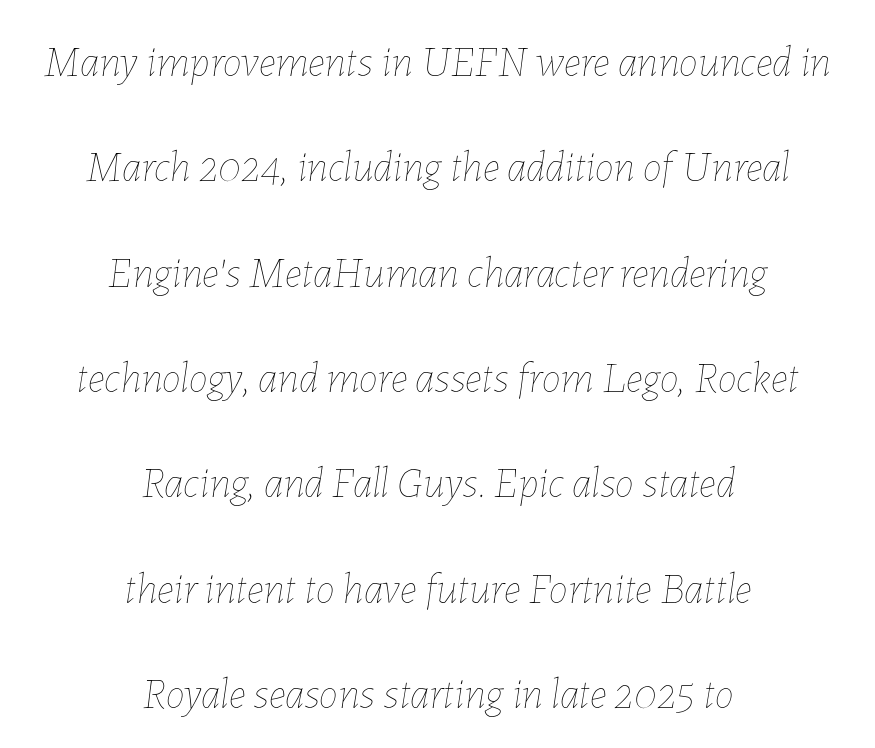
{"italic": "yes", "lean": "right", "slant_degrees": 7, "bold": "no", "weight": "thin", "width": "normal", "stroke_contrast": "low", "x_height": "medium", "monospaced": "no", "underline": "no", "align": "center", "line_spacing": "loose", "line_spacing_ratio": 2.45, "letter_spacing": "normal", "letter_spacing_em": 0.0, "glyph_px": 43}
